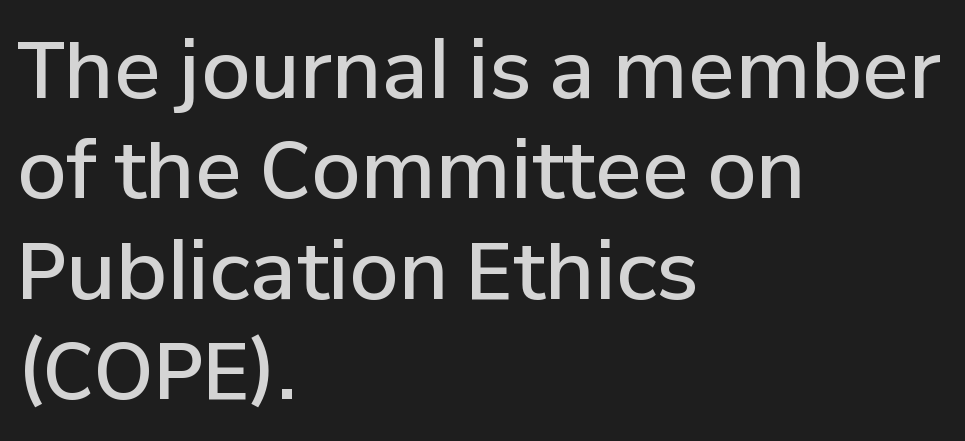
Q: Is the text bold? A: Semi-bold.
Q: Is the text italic (slanted)? A: No, it is upright.
Q: Is the typeface a serif or a sans-serif typeface? A: Sans-serif.
Q: Is the text underlined? A: No.
Q: How is the paragraph aligned? A: Left-aligned.
Q: Is the spacing between letters normal or unusually wide? A: Normal.
Q: Is the spacing between lines tight, normal or loose? A: Normal.
Q: Width (condensed, normal, or wide)? A: Normal.
Q: Stroke contrast? A: Low.
Q: x-height? A: Medium.
Q: Monospaced? A: No.
